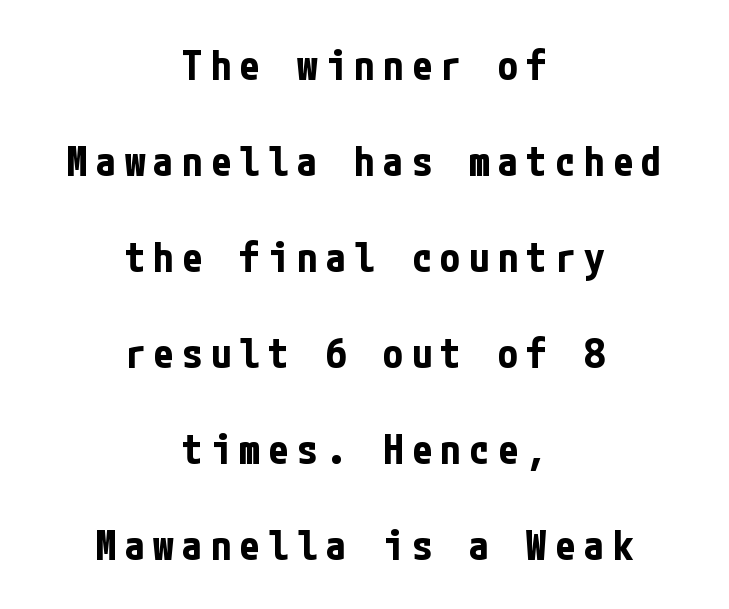
Loosely led — the rows are spread out. Weight check: bold — yes, fully. Vertical strokes here are truly vertical. A student would call this center alignment; a typographer would say set centered. You can tell from the bare stems that sans-serif type was used.
